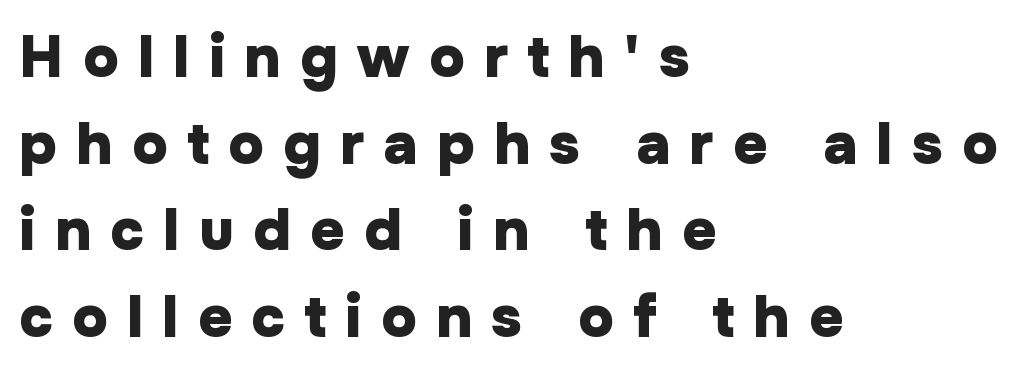
The letterforms stand isolated, each surrounded by extra space. Line beginnings align vertically; line endings do not. A typesetter would label this face a sans. The designer left line spacing at the default. Nobody drew a line under any word here. Note the varied advance widths — an 'i' is clearly narrower than an 'm'.
